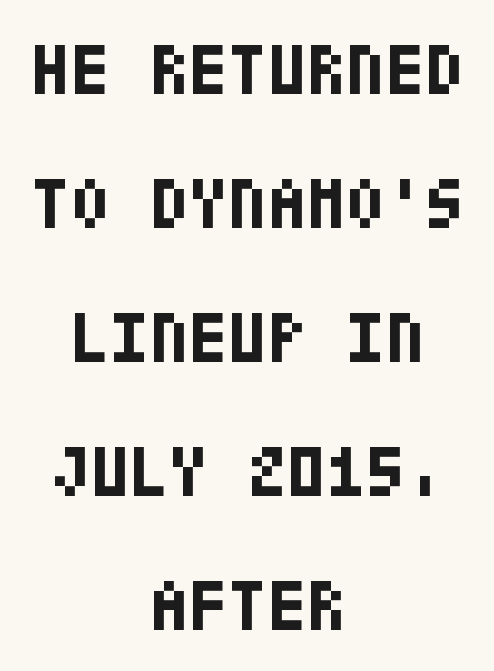
The image shows 72 px bold, condensed sans-serif type, upright; set centered, line spacing 1.86x, normal letter spacing, not underlined; low stroke contrast and a large x-height.
